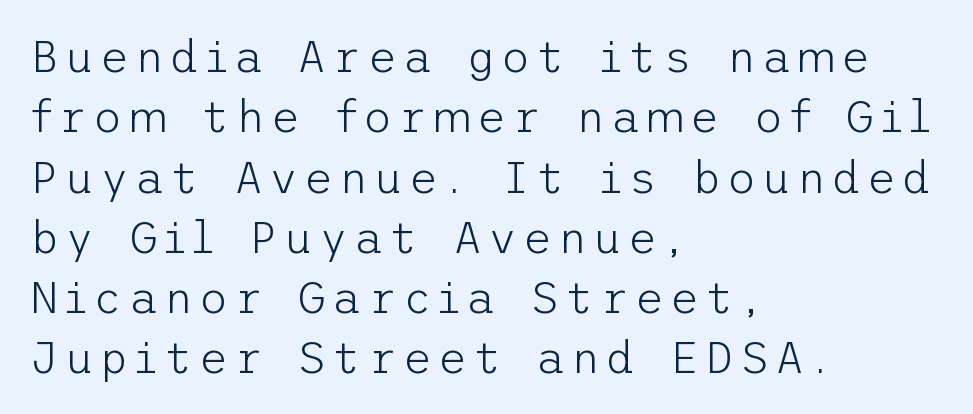
The image shows 45 px light sans-serif type, upright; set left-aligned, normal line spacing (1.34x), not underlined; low stroke contrast and a medium x-height.
